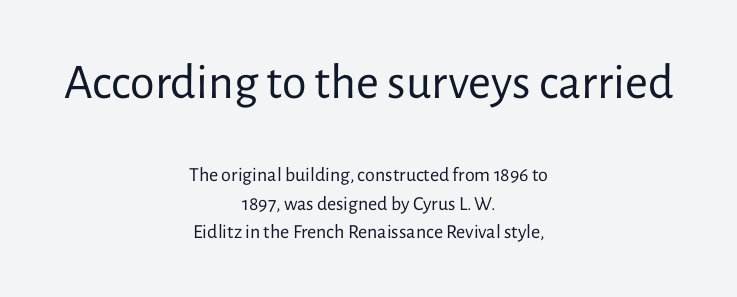
The image shows 50 px regular-weight sans-serif type, upright; set centered, normal line spacing (1.41x), normal letter spacing, not underlined; the first (top) block is 2.5x larger; low stroke contrast and a medium x-height.
